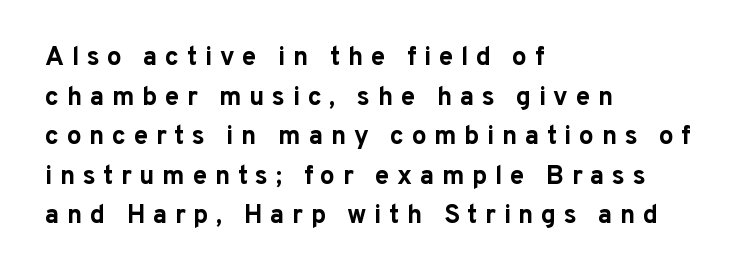
The image shows 26 px bold type, upright; set left-aligned, normal line spacing (1.52x), unusually wide letter spacing (+0.29 em), not underlined.
